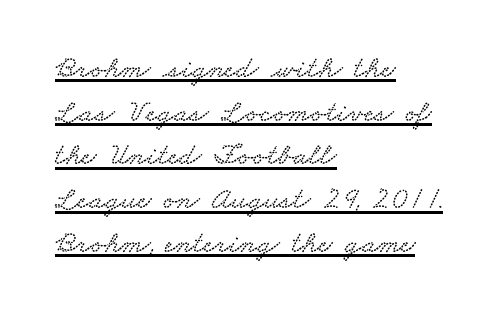
{"serif": "yes", "width": "wide", "stroke_contrast": "low", "x_height": "small", "monospaced": "no", "underline": "yes", "align": "left", "line_spacing": "normal", "line_spacing_ratio": 1.41, "letter_spacing": "normal", "letter_spacing_em": 0.0, "glyph_px": 31}
